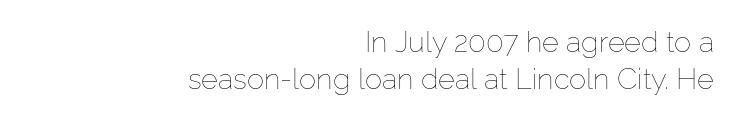
{"italic": "no", "bold": "no", "weight": "thin", "width": "normal", "stroke_contrast": "low", "x_height": "medium", "monospaced": "no", "underline": "no", "align": "right", "line_spacing": "normal", "line_spacing_ratio": 1.27, "letter_spacing": "normal", "letter_spacing_em": 0.0, "glyph_px": 29}
